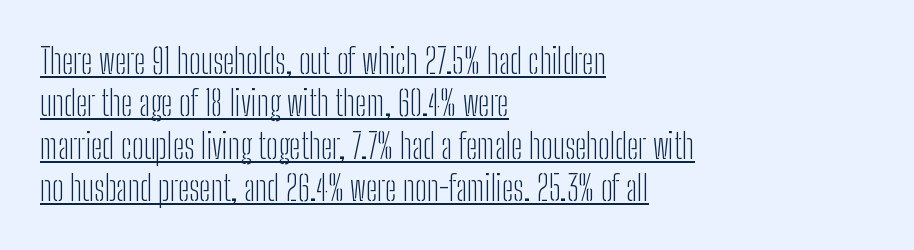
{"serif": "no", "italic": "no", "bold": "no", "weight": "light", "width": "condensed", "stroke_contrast": "low", "x_height": "medium", "monospaced": "no", "underline": "yes", "align": "left", "line_spacing": "normal", "line_spacing_ratio": 1.25, "letter_spacing": "normal", "letter_spacing_em": 0.0, "glyph_px": 34}
